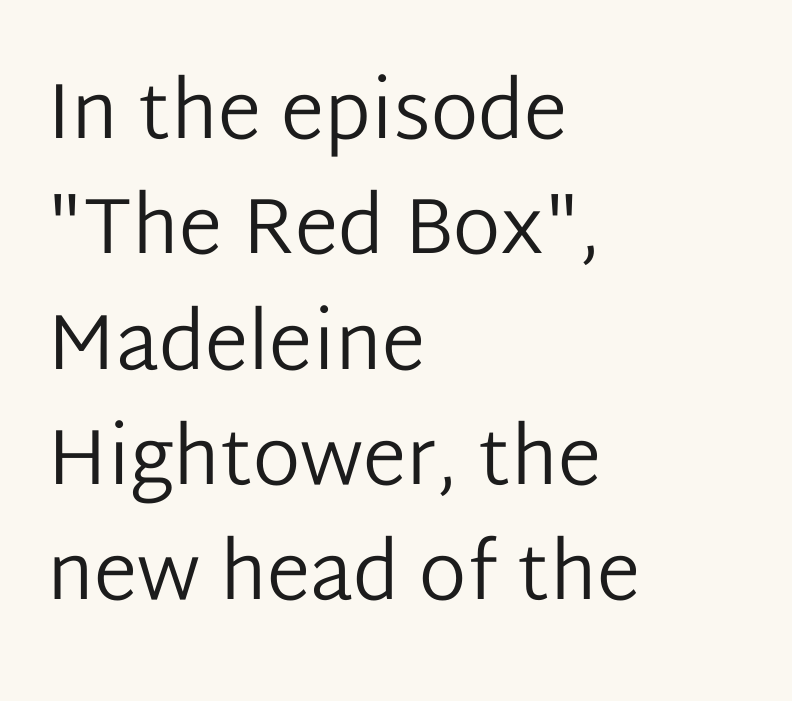
{"serif": "no", "italic": "no", "bold": "no", "weight": "regular", "width": "normal", "stroke_contrast": "low", "x_height": "medium", "monospaced": "no", "underline": "no", "align": "left", "line_spacing": "normal", "line_spacing_ratio": 1.46, "letter_spacing": "normal", "letter_spacing_em": 0.0, "glyph_px": 79}
